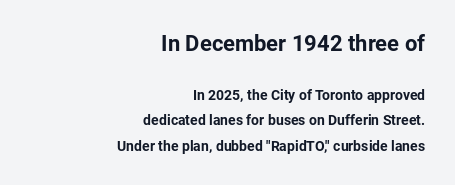
{"italic": "no", "bold": "yes", "underline": "no", "align": "right", "line_spacing_ratio": 1.8, "letter_spacing": "normal", "letter_spacing_em": 0.0, "larger_block": "first", "size_ratio": 1.57, "glyph_px": 22}
